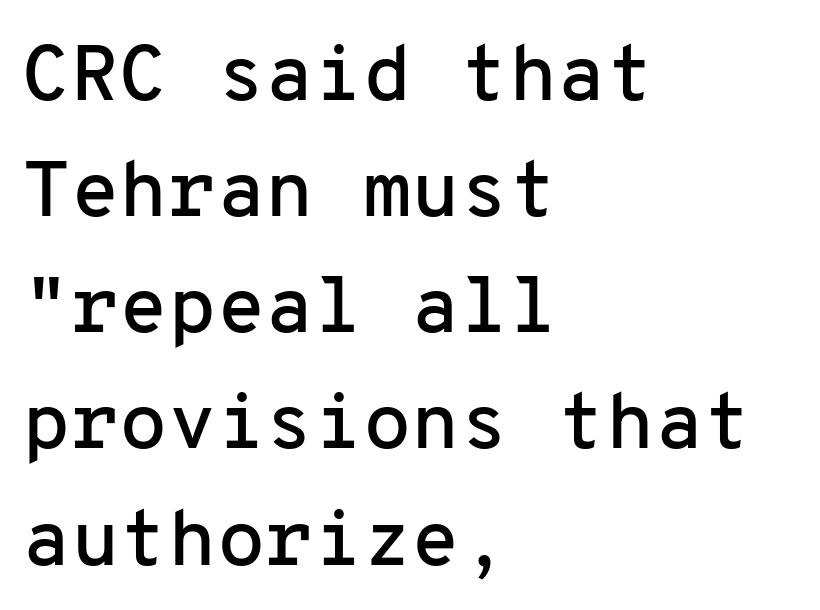
The image shows 79 px sans-serif type, upright, monospaced; set left-aligned, normal line spacing (1.47x), normal letter spacing, not underlined; low stroke contrast and a medium x-height.
